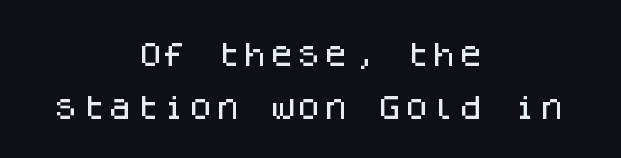
{"italic": "no", "underline": "no", "align": "center", "line_spacing": "loose", "line_spacing_ratio": 1.95, "letter_spacing": "normal", "letter_spacing_em": 0.0, "glyph_px": 27}
